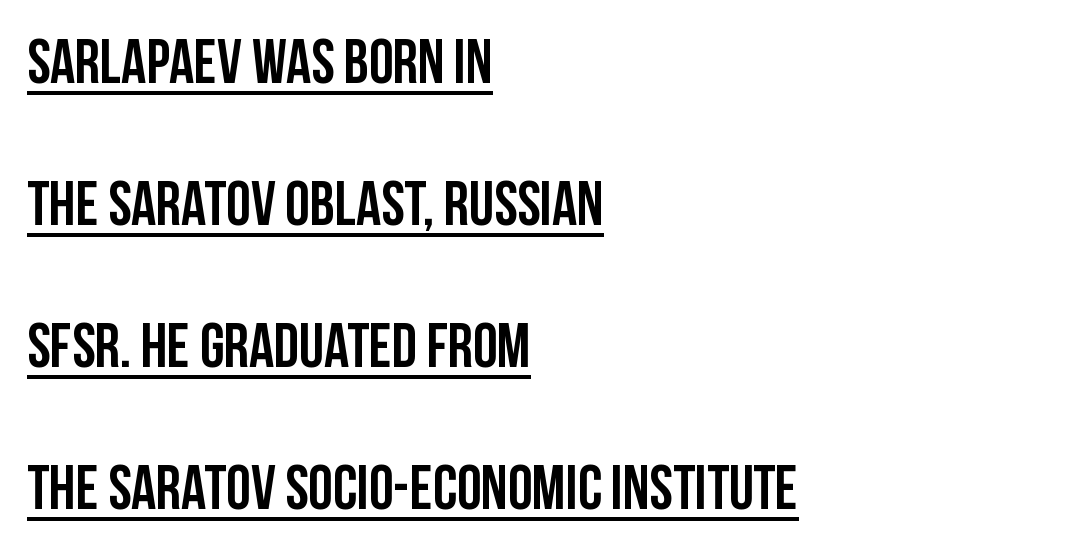
Q: Is the text italic (slanted)? A: No, it is upright.
Q: Is the typeface a serif or a sans-serif typeface? A: Sans-serif.
Q: Is the text underlined? A: Yes.
Q: How is the paragraph aligned? A: Left-aligned.
Q: Is the spacing between letters normal or unusually wide? A: Normal.
Q: Is the spacing between lines tight, normal or loose? A: Loose.
Q: Width (condensed, normal, or wide)? A: Condensed.
Q: Stroke contrast? A: Low.
Q: x-height? A: Large.
Q: Monospaced? A: No.
